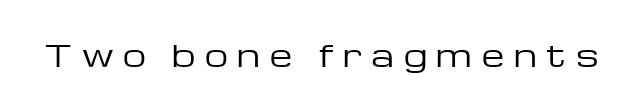
The image shows 29 px regular-weight, wide sans-serif type, upright; set unusually wide letter spacing (+0.34 em), not underlined; low stroke contrast and a medium x-height.
